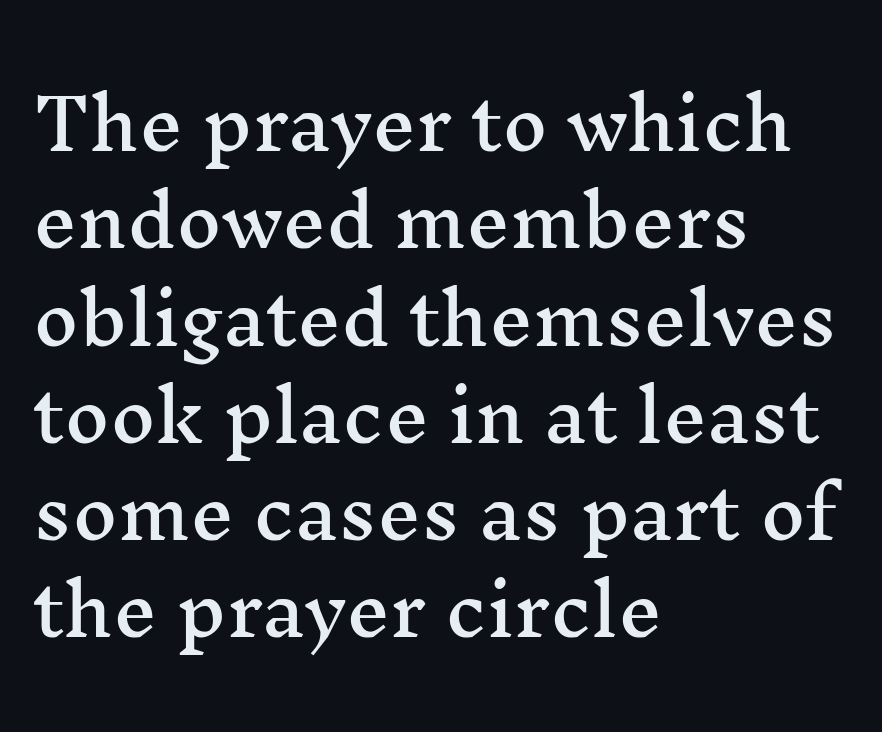
Every character sits straight up, as roman type does. The rendering uses a moderate line-height, typical for paragraphs. This rendering leaves character spacing at its baseline value. The typesetter chose a ragged-right arrangement here. The rendering uses natural spacing where letterforms have individual widths.
